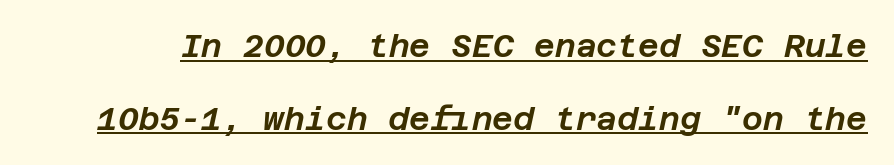
The image shows 32 px text type, italic (leaning right); set loose line spacing (2.27x), normal letter spacing, underlined; low stroke contrast and a large x-height.
